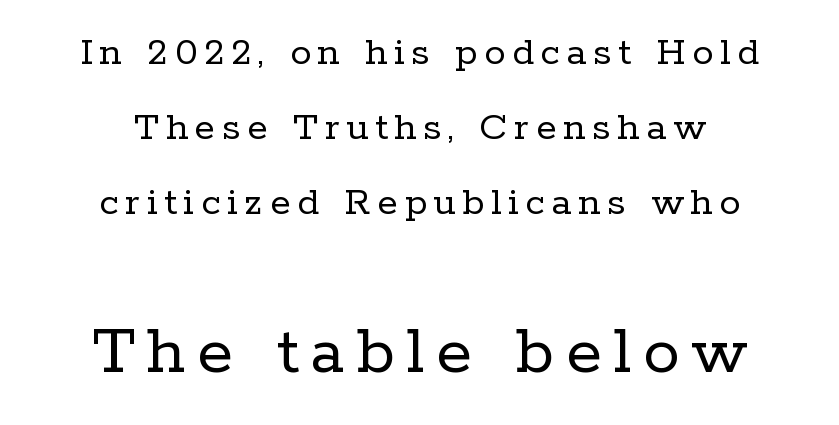
The image shows 73 px regular-weight serif type, upright; set centered, line spacing 1.78x, not underlined; the second (bottom) block is 1.74x larger; low stroke contrast and a medium x-height.
